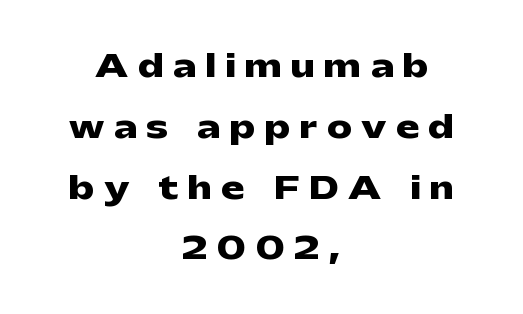
{"serif": "no", "italic": "no", "bold": "yes", "weight": "heavy", "width": "wide", "stroke_contrast": "low", "x_height": "medium", "monospaced": "no", "underline": "no", "align": "center", "line_spacing": "loose", "line_spacing_ratio": 1.96, "letter_spacing": "wide", "letter_spacing_em": 0.31, "glyph_px": 31}
